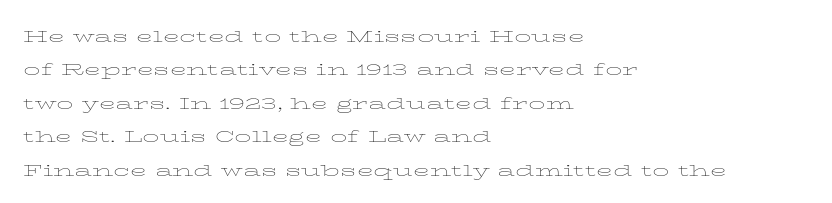
Q: Is the text bold? A: No.
Q: Is the text italic (slanted)? A: No, it is upright.
Q: Is the text underlined? A: No.
Q: How is the paragraph aligned? A: Left-aligned.
Q: Is the spacing between letters normal or unusually wide? A: Normal.
Q: Is the spacing between lines tight, normal or loose? A: Normal.
